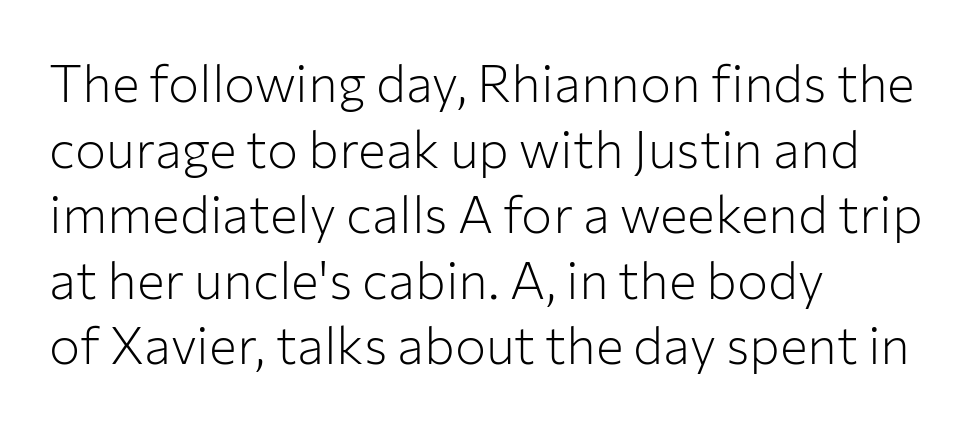
Nobody drew a line under any word here. Do the characters align in a grid? No, the font is proportional. Weight class: somewhere from thin through regular. The vertical gap from one line to the next is medium. Which margin do the lines hug? The left one — the right edge is uneven.
